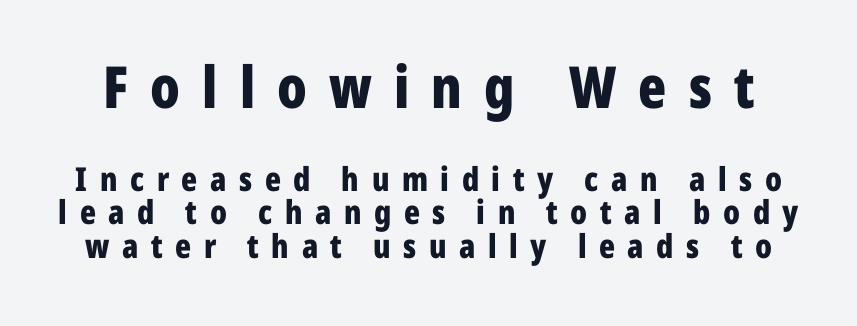
The image shows 58 px bold, condensed sans-serif type, upright; set tight line spacing (1.02x), unusually wide letter spacing (+0.38 em), not underlined; the first (top) block is 1.76x larger; low stroke contrast and a medium x-height.
